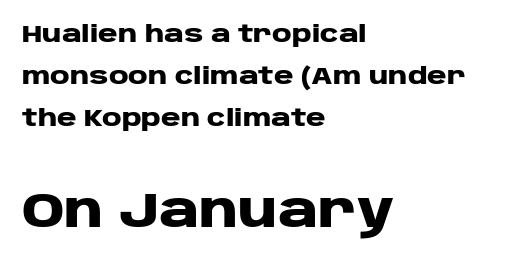
The image shows 49 px heavy, wide sans-serif type, upright; set left-aligned, line spacing 1.76x, normal letter spacing, not underlined; the second (bottom) block is 2.04x larger; low stroke contrast and a large x-height.
